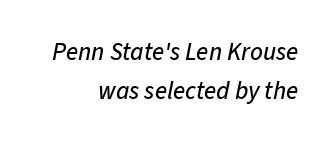
The image shows 25 px text type, italic (leaning right); set right-aligned, normal line spacing (1.55x), normal letter spacing, not underlined.
